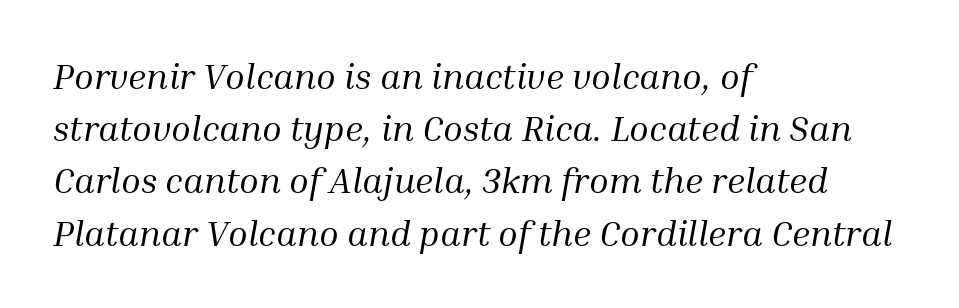
This rendering features lettering with no underline. The designer went with a serif here, giving each stem small feet. The face used here has a pronounced slope to its letters. Is the stroke heavy? The answer is a plain regular-or-lighter. Looks like regular typesetting: each glyph gets only the width it needs. These lines are set flush left with a ragged right edge.
